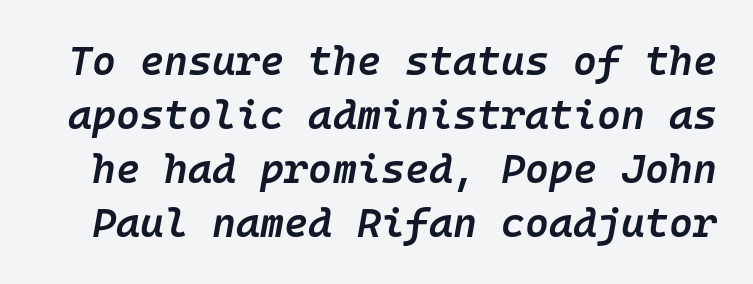
{"italic": "yes", "lean": "right", "slant_degrees": 10, "bold": "semi", "weight": "semibold", "width": "normal", "stroke_contrast": "low", "x_height": "medium", "underline": "no", "line_spacing": "normal", "line_spacing_ratio": 1.32, "letter_spacing": "normal", "letter_spacing_em": 0.0, "glyph_px": 41}
